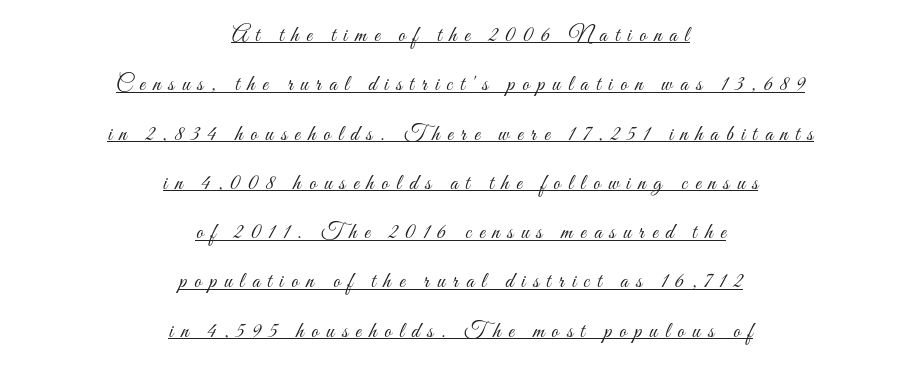
The image shows 22 px text type; set centered, loose line spacing (2.24x), unusually wide letter spacing (+0.35 em), underlined.
